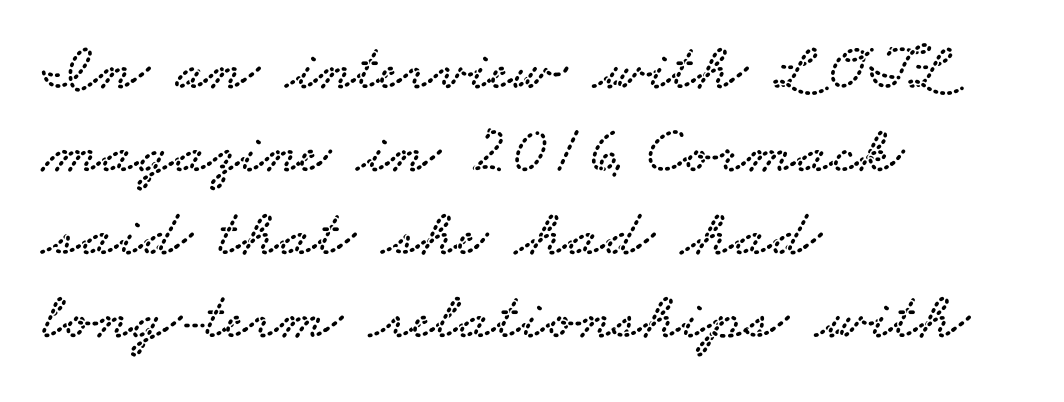
The image shows 67 px wide type; set left-aligned, line spacing 1.24x, normal letter spacing, not underlined; low stroke contrast and a small x-height.
